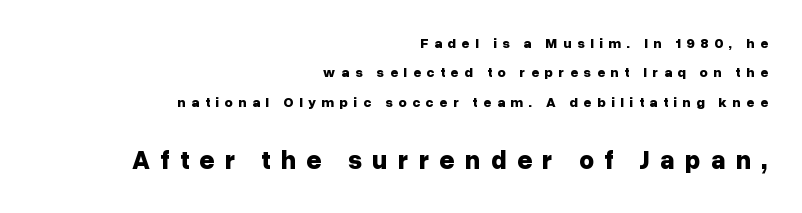
The image shows 26 px bold type, upright; set right-aligned, loose line spacing (2.09x), unusually wide letter spacing (+0.4 em), not underlined; the second (bottom) block is 1.86x larger.
